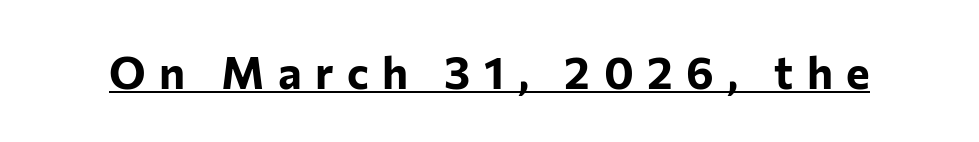
Q: Is the text bold? A: Yes.
Q: Is the text italic (slanted)? A: No, it is upright.
Q: Is the typeface a serif or a sans-serif typeface? A: Sans-serif.
Q: Is the text underlined? A: Yes.
Q: Is the spacing between letters normal or unusually wide? A: Unusually wide.
Q: Width (condensed, normal, or wide)? A: Normal.
Q: Stroke contrast? A: Low.
Q: x-height? A: Medium.
Q: Monospaced? A: No.
